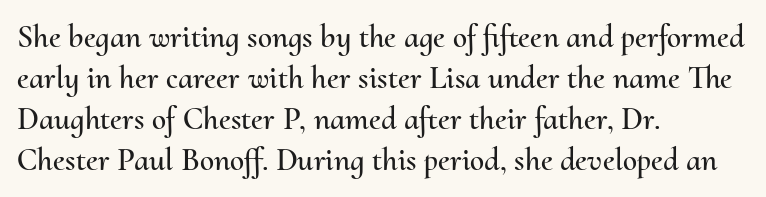
Q: Is the text italic (slanted)? A: No, it is upright.
Q: Is the text underlined? A: No.
Q: How is the paragraph aligned? A: Left-aligned.
Q: Is the spacing between letters normal or unusually wide? A: Normal.
Q: Is the spacing between lines tight, normal or loose? A: Normal.
Q: Width (condensed, normal, or wide)? A: Normal.
Q: Stroke contrast? A: Medium.
Q: x-height? A: Small.
Q: Monospaced? A: No.
